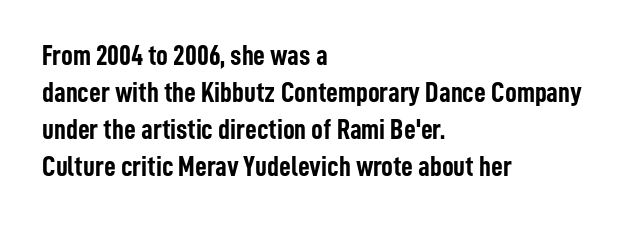
Q: Is the text bold? A: Yes.
Q: Is the text italic (slanted)? A: No, it is upright.
Q: Is the typeface a serif or a sans-serif typeface? A: Sans-serif.
Q: Is the text underlined? A: No.
Q: How is the paragraph aligned? A: Left-aligned.
Q: Is the spacing between letters normal or unusually wide? A: Normal.
Q: Is the spacing between lines tight, normal or loose? A: Normal.
Q: Width (condensed, normal, or wide)? A: Condensed.
Q: Stroke contrast? A: Low.
Q: x-height? A: Medium.
Q: Monospaced? A: No.
